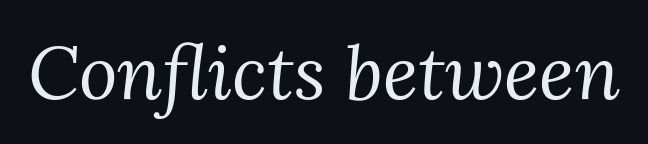
Q: Is the text bold? A: No.
Q: Is the text italic (slanted)? A: Yes, it leans right by about 3 degrees.
Q: Is the typeface a serif or a sans-serif typeface? A: Serif.
Q: Is the text underlined? A: No.
Q: Is the spacing between letters normal or unusually wide? A: Normal.
Q: Width (condensed, normal, or wide)? A: Normal.
Q: Stroke contrast? A: Medium.
Q: x-height? A: Medium.
Q: Monospaced? A: No.
